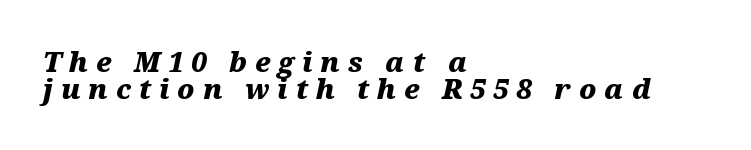
{"italic": "yes", "lean": "right", "slant_degrees": 12, "bold": "yes", "underline": "no", "align": "left", "line_spacing": "tight", "line_spacing_ratio": 0.99, "letter_spacing": "wide", "letter_spacing_em": 0.29, "glyph_px": 27}
